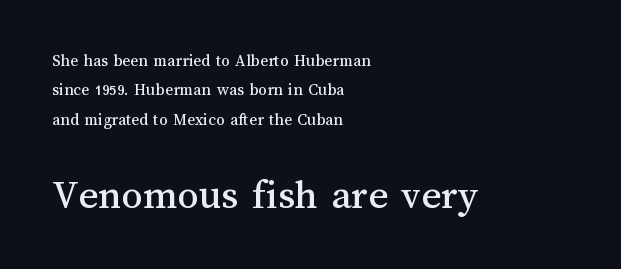
The image shows 42 px text type, upright; set left-aligned, line spacing 1.73x, normal letter spacing, not underlined; the second (bottom) block is 2.47x larger; medium stroke contrast and a medium x-height.
